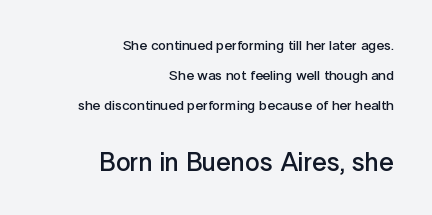
On the weight axis this lands at semibold, roughly 600. Bare-footed words on every line. The face used here is rendered with its standard letterfit. These lines were composed using upright roman letters. Caption: upper text group reduced, lower text group enlarged.
